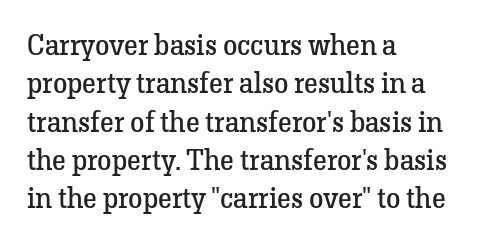
Q: Is the text bold? A: No.
Q: Is the text italic (slanted)? A: No, it is upright.
Q: Is the typeface a serif or a sans-serif typeface? A: Serif.
Q: Is the text underlined? A: No.
Q: How is the paragraph aligned? A: Left-aligned.
Q: Is the spacing between letters normal or unusually wide? A: Normal.
Q: Is the spacing between lines tight, normal or loose? A: Normal.
Q: Width (condensed, normal, or wide)? A: Normal.
Q: Stroke contrast? A: Low.
Q: x-height? A: Medium.
Q: Monospaced? A: No.
